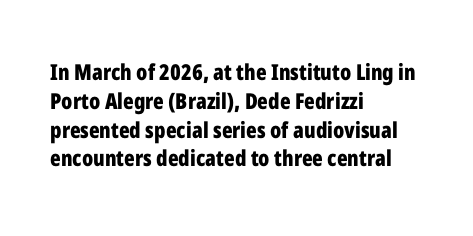
The image shows 22 px bold type, upright; set left-aligned, normal line spacing (1.31x), normal letter spacing, not underlined.
